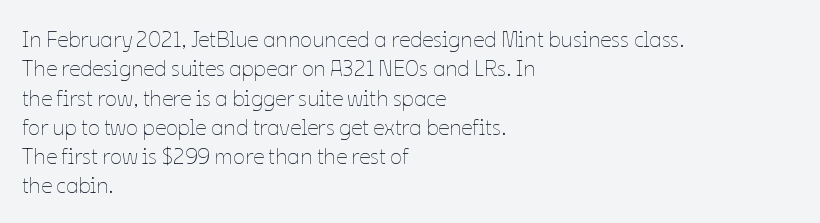
The image shows 22 px text type, upright; set left-aligned, normal line spacing (1.33x), normal letter spacing, not underlined.
